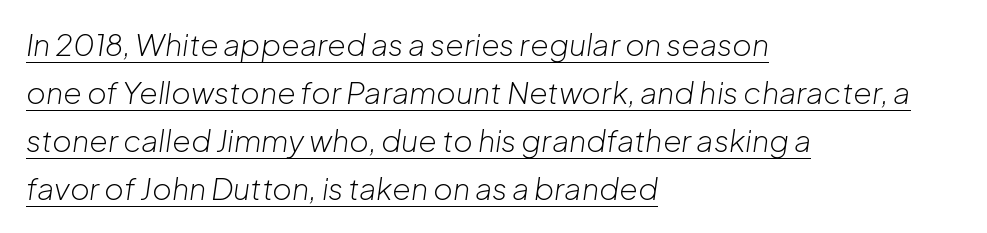
Notice how descenders clear the ascenders below comfortably — that's standard leading. Underline: present. A typesetter would call this proportional, since set widths differ per character. Each line starts at the same left margin while the right side varies. Italic: yes, the glyphs are oblique.
